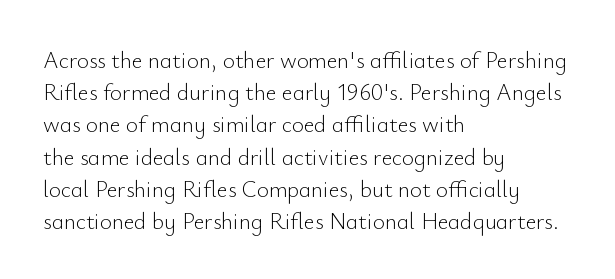
Q: Is the text bold? A: No.
Q: Is the text italic (slanted)? A: No, it is upright.
Q: Is the text underlined? A: No.
Q: How is the paragraph aligned? A: Left-aligned.
Q: Is the spacing between letters normal or unusually wide? A: Normal.
Q: Is the spacing between lines tight, normal or loose? A: Normal.
